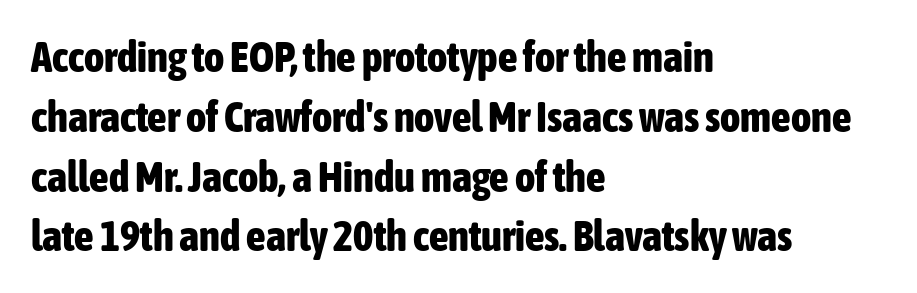
Q: Is the text bold? A: Yes.
Q: Is the text italic (slanted)? A: No, it is upright.
Q: Is the typeface a serif or a sans-serif typeface? A: Sans-serif.
Q: Is the text underlined? A: No.
Q: How is the paragraph aligned? A: Left-aligned.
Q: Is the spacing between letters normal or unusually wide? A: Normal.
Q: Is the spacing between lines tight, normal or loose? A: Normal.
Q: Width (condensed, normal, or wide)? A: Condensed.
Q: Stroke contrast? A: Low.
Q: x-height? A: Medium.
Q: Monospaced? A: No.
